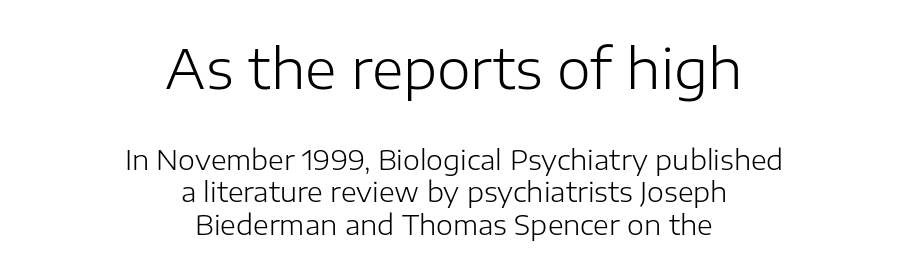
Q: Is the text bold? A: No.
Q: Is the text italic (slanted)? A: No, it is upright.
Q: Is the typeface a serif or a sans-serif typeface? A: Sans-serif.
Q: Is the text underlined? A: No.
Q: How is the paragraph aligned? A: Centered.
Q: Is the spacing between letters normal or unusually wide? A: Normal.
Q: Which block of text is set in a larger size, the first (top) or the second (bottom)? A: The first (top) one.
Q: Width (condensed, normal, or wide)? A: Normal.
Q: Stroke contrast? A: Low.
Q: x-height? A: Medium.
Q: Monospaced? A: No.
